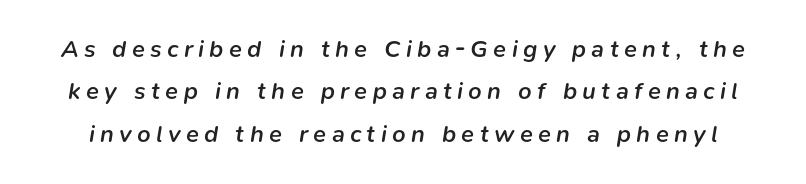
The image shows 24 px text type, italic (leaning right); set line spacing 1.77x, unusually wide letter spacing (+0.22 em), not underlined.
